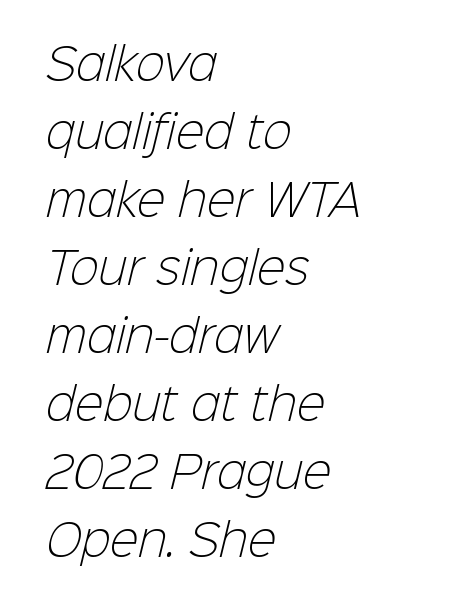
Q: Is the text bold? A: No.
Q: Is the typeface a serif or a sans-serif typeface? A: Sans-serif.
Q: Is the text underlined? A: No.
Q: How is the paragraph aligned? A: Left-aligned.
Q: Is the spacing between letters normal or unusually wide? A: Normal.
Q: Is the spacing between lines tight, normal or loose? A: Normal.
Q: Width (condensed, normal, or wide)? A: Normal.
Q: Stroke contrast? A: Low.
Q: x-height? A: Medium.
Q: Monospaced? A: No.
